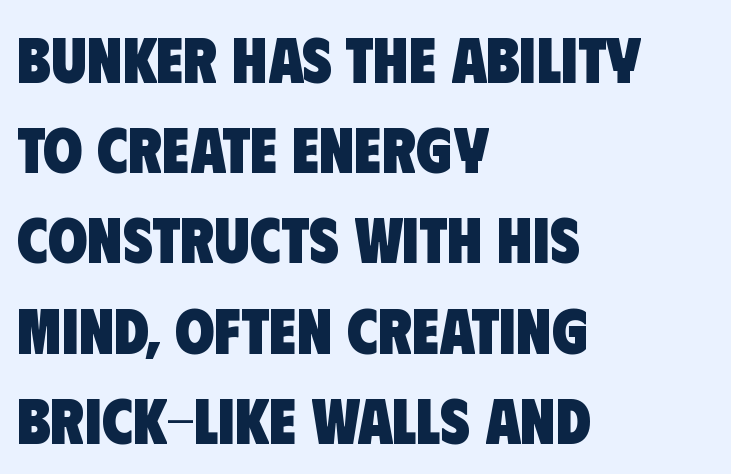
Q: Is the text bold? A: Yes.
Q: Is the typeface a serif or a sans-serif typeface? A: Sans-serif.
Q: Is the text underlined? A: No.
Q: How is the paragraph aligned? A: Left-aligned.
Q: Is the spacing between letters normal or unusually wide? A: Normal.
Q: Is the spacing between lines tight, normal or loose? A: Normal.
Q: Width (condensed, normal, or wide)? A: Condensed.
Q: Stroke contrast? A: Low.
Q: x-height? A: Large.
Q: Monospaced? A: No.
